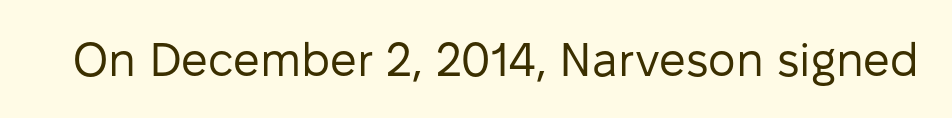
Check under the words: just untouched page. Compared with typical body copy, the letter spacing here is the same. A typesetter would call this proportional, since set widths differ per character. Vertical stems look standard width or narrower in stroke.
